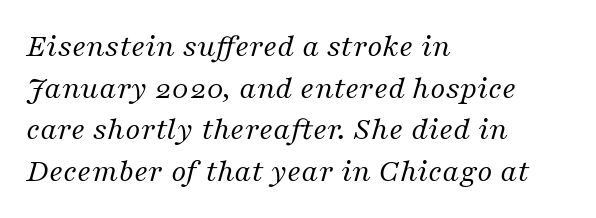
Line starts are locked; line ends wander. The lettering tilts uniformly, giving the passage an italic look. These glyphs show unthickened strokes, regular width or finer. Any mark beneath the type? The region is blank.
